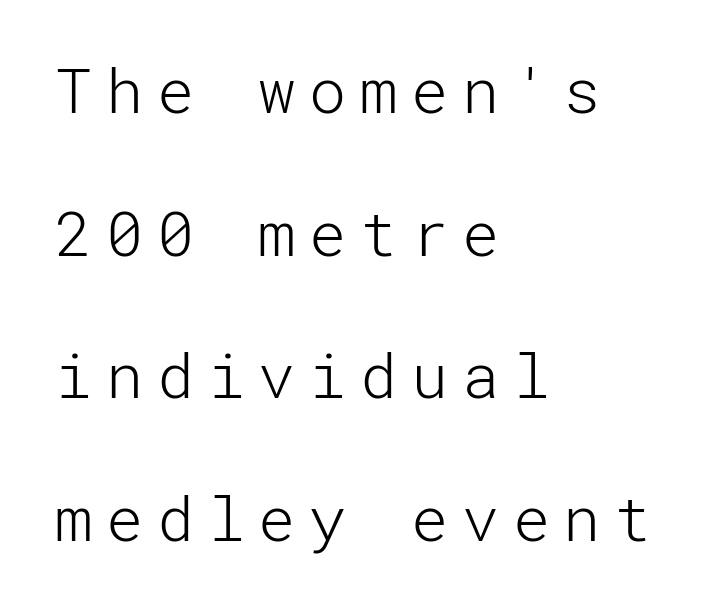
Q: Is the text bold? A: No.
Q: Is the text italic (slanted)? A: No, it is upright.
Q: Is the typeface a serif or a sans-serif typeface? A: Sans-serif.
Q: Is the text underlined? A: No.
Q: How is the paragraph aligned? A: Left-aligned.
Q: Is the spacing between letters normal or unusually wide? A: Unusually wide.
Q: Is the spacing between lines tight, normal or loose? A: Loose.
Q: Width (condensed, normal, or wide)? A: Normal.
Q: Stroke contrast? A: Low.
Q: x-height? A: Medium.
